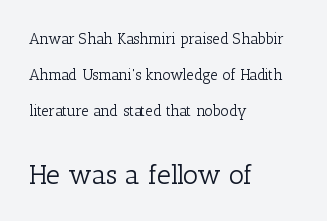
The image shows 27 px text type, upright; set left-aligned, loose line spacing (2.39x), normal letter spacing, not underlined; the second (bottom) block is 1.8x larger.
